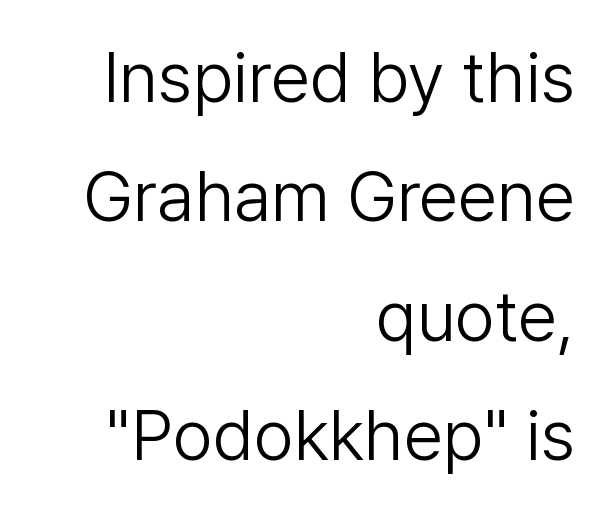
{"serif": "no", "italic": "no", "bold": "no", "weight": "light", "width": "normal", "stroke_contrast": "low", "x_height": "medium", "monospaced": "no", "underline": "no", "align": "right", "line_spacing": "normal", "line_spacing_ratio": 1.68, "letter_spacing": "normal", "letter_spacing_em": 0.0, "glyph_px": 71}
